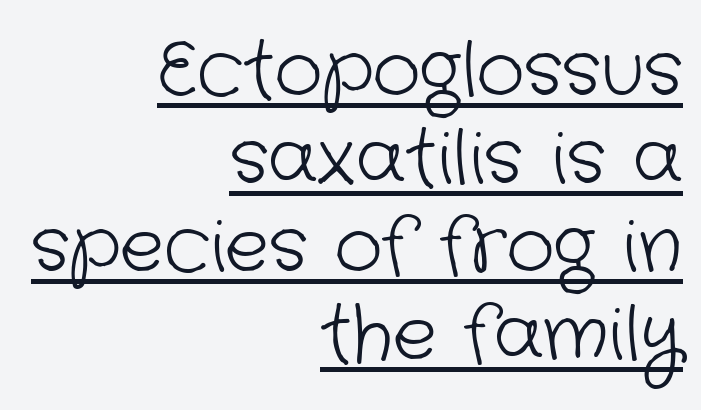
The image shows 74 px light sans-serif type; set right-aligned, line spacing 1.19x, normal letter spacing, underlined; low stroke contrast and a medium x-height.
